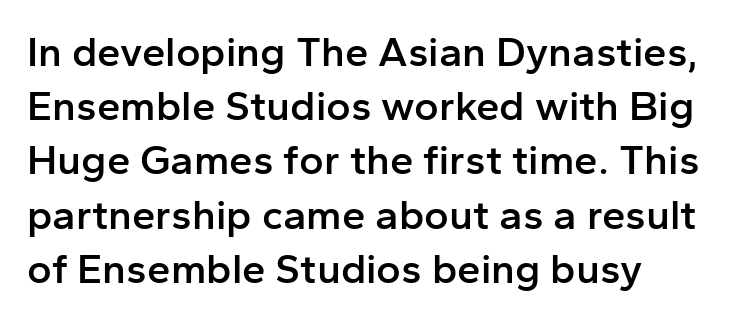
Whoever set this chose a conventional vertical rhythm. Check under the words: just untouched page. Typographically, this falls in the sans-serif category. Italic? Not at all — the glyphs are vertical.
